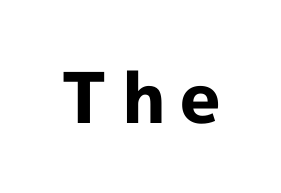
Beneath every word, the page is bare. The rendering uses a bold face; every stroke is thick and dark. Style check: upright. In terms of letterspacing, this is a distinctly airy, spread setting. The letters advance in unequal steps, a hallmark of proportional type.
